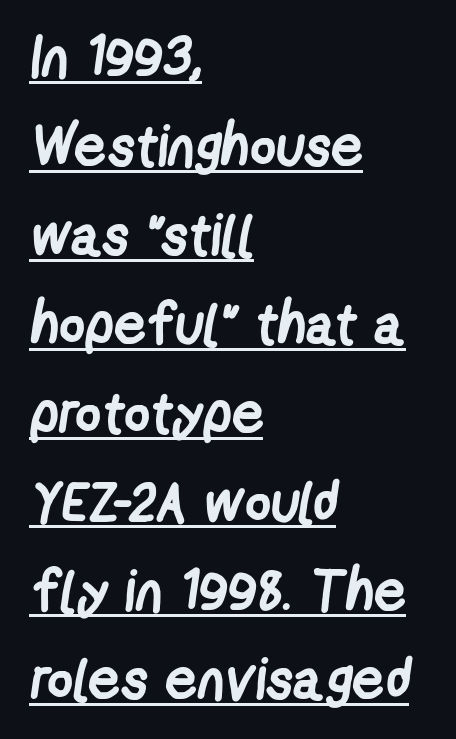
{"serif": "no", "bold": "yes", "weight": "semibold", "width": "condensed", "stroke_contrast": "low", "x_height": "medium", "monospaced": "no", "underline": "yes", "align": "left", "line_spacing": "normal", "line_spacing_ratio": 1.56, "letter_spacing": "normal", "letter_spacing_em": 0.0, "glyph_px": 57}
